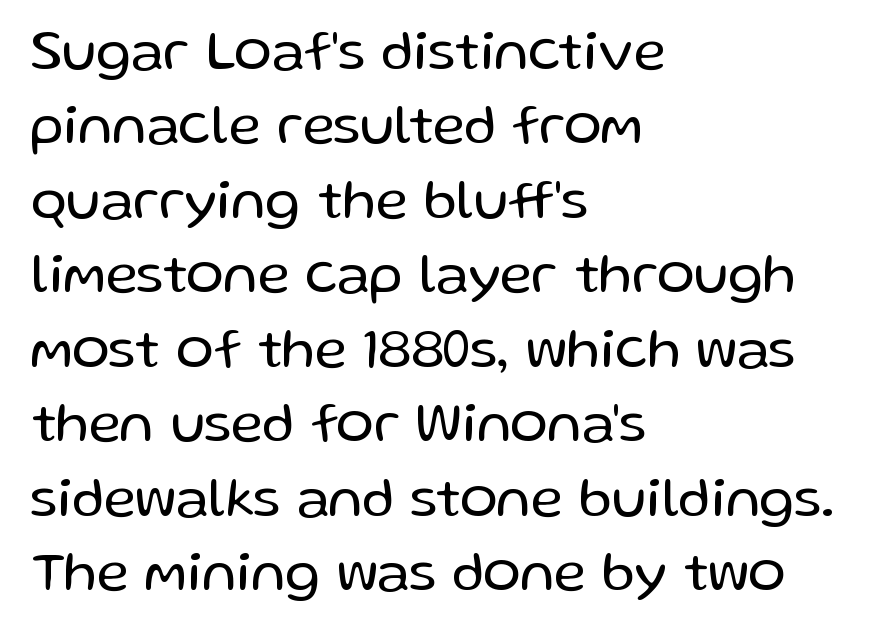
Q: Is the text bold? A: No.
Q: Is the text italic (slanted)? A: No, it is upright.
Q: Is the typeface a serif or a sans-serif typeface? A: Sans-serif.
Q: Is the text underlined? A: No.
Q: How is the paragraph aligned? A: Left-aligned.
Q: Is the spacing between letters normal or unusually wide? A: Normal.
Q: Is the spacing between lines tight, normal or loose? A: Normal.
Q: Width (condensed, normal, or wide)? A: Normal.
Q: Stroke contrast? A: Low.
Q: x-height? A: Medium.
Q: Monospaced? A: No.
